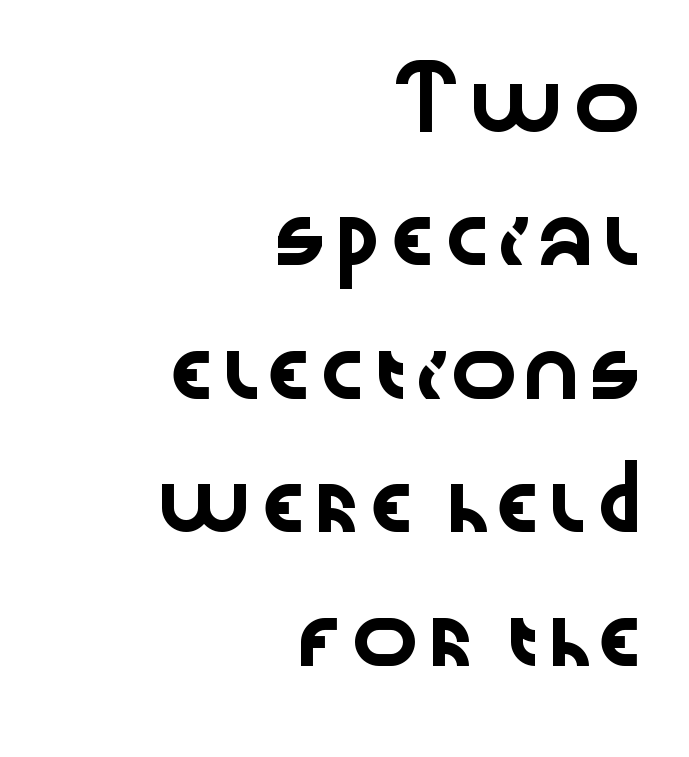
Q: Is the text italic (slanted)? A: No, it is upright.
Q: Is the typeface a serif or a sans-serif typeface? A: Sans-serif.
Q: Is the text underlined? A: No.
Q: How is the paragraph aligned? A: Right-aligned.
Q: Is the spacing between letters normal or unusually wide? A: Normal.
Q: Is the spacing between lines tight, normal or loose? A: Loose.
Q: Width (condensed, normal, or wide)? A: Wide.
Q: Stroke contrast? A: Low.
Q: x-height? A: Medium.
Q: Monospaced? A: No.
